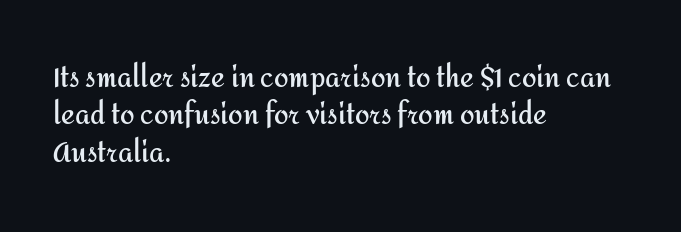
The image shows 26 px bold type, upright; set left-aligned, normal line spacing (1.44x), normal letter spacing, not underlined.
